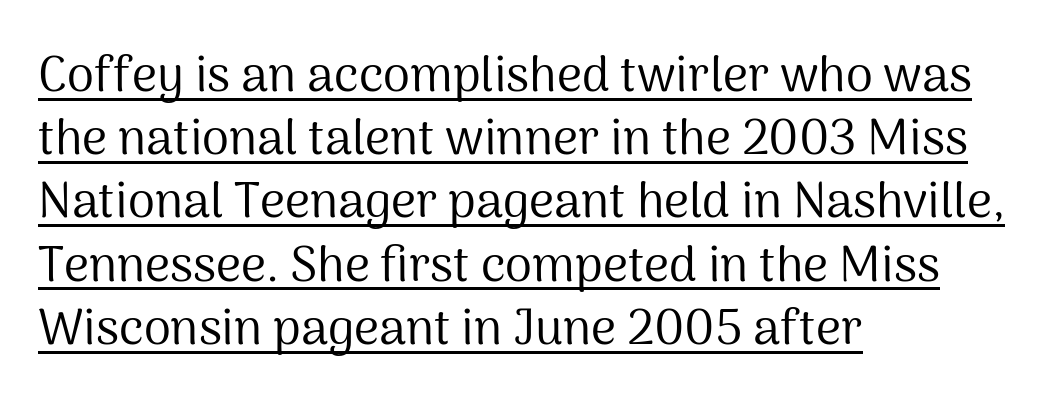
The image shows 49 px regular-weight sans-serif type, upright; set left-aligned, normal line spacing (1.29x), normal letter spacing, underlined; medium stroke contrast and a medium x-height.
